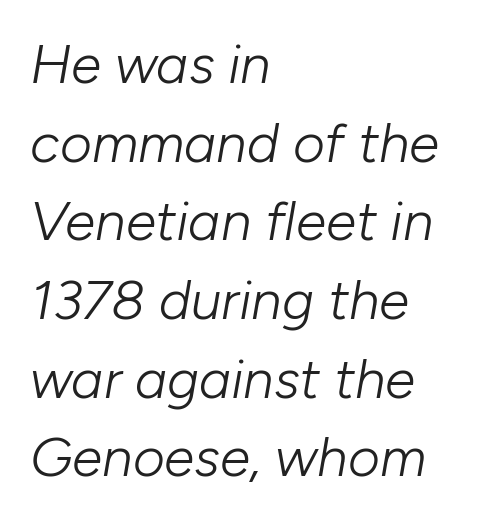
A normal amount of white space separates one row of letters from the next. A quiet, ordinary-to-light weight characterises the typeface. Default kerning and tracking; the words read as compact shapes. A student would call this left alignment; a typographer would say flush left, rag right. Here the designer chose a conventional face with non-uniform glyph widths. The text carries the slant typical of an italic or oblique font.
